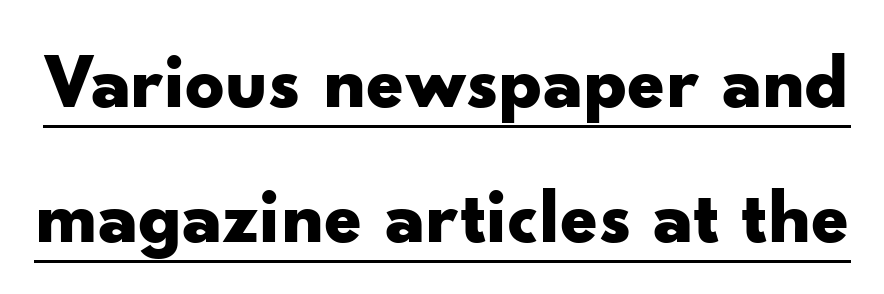
The lettering stays uniformly vertical, giving the passage a roman look. The typesetter has applied underlining to the passage shown. Each letter's strokes conclude bluntly, with no projecting serifs. A typesetter would call this proportional, since set widths differ per character.
